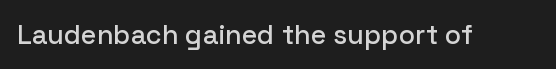
Q: Is the text italic (slanted)? A: No, it is upright.
Q: Is the text underlined? A: No.
Q: Is the spacing between letters normal or unusually wide? A: Normal.
